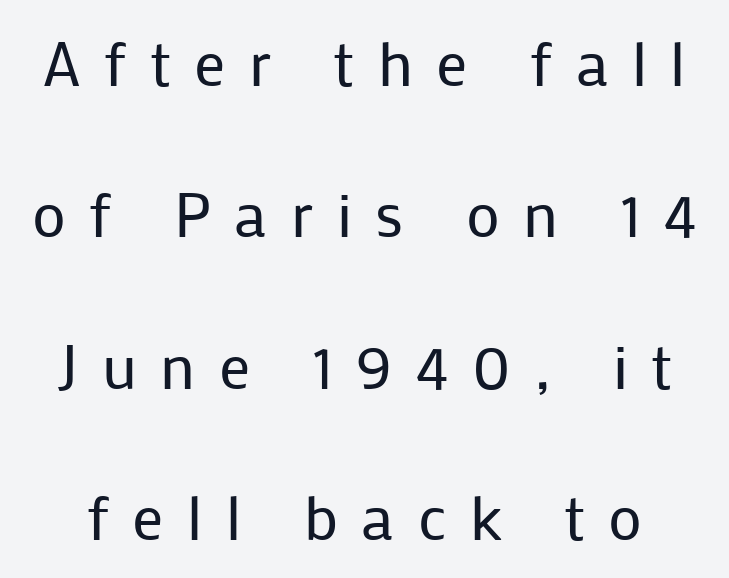
The image shows 62 px regular-weight sans-serif type, upright; set loose line spacing (2.44x), unusually wide letter spacing (+0.38 em), not underlined; low stroke contrast and a medium x-height.
